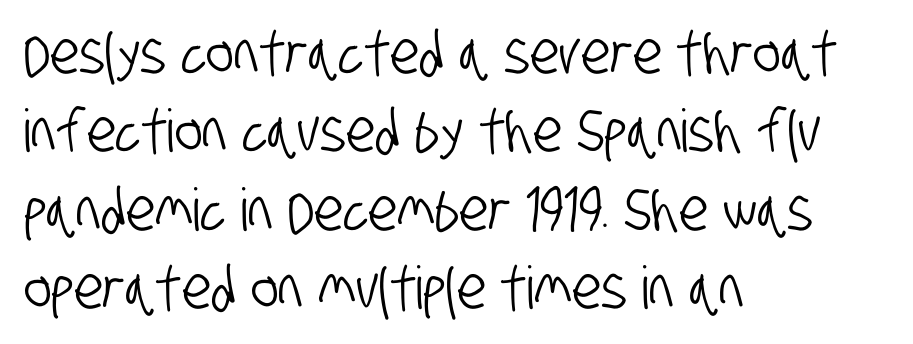
{"serif": "no", "width": "condensed", "stroke_contrast": "low", "x_height": "large", "monospaced": "no", "underline": "no", "align": "left", "line_spacing": "normal", "line_spacing_ratio": 1.33, "letter_spacing": "normal", "letter_spacing_em": 0.0, "glyph_px": 59}
